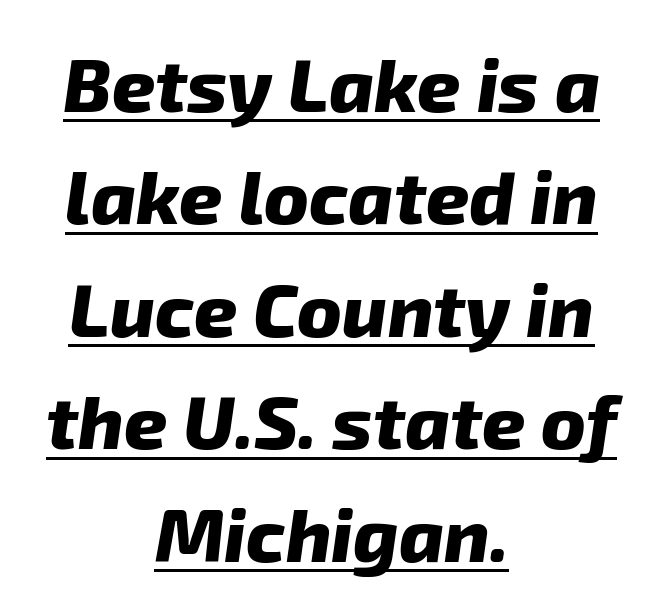
{"italic": "yes", "lean": "right", "slant_degrees": 8, "bold": "yes", "weight": "heavy", "width": "normal", "stroke_contrast": "low", "x_height": "medium", "monospaced": "no", "underline": "yes", "align": "center", "line_spacing": "normal", "line_spacing_ratio": 1.5, "letter_spacing": "normal", "letter_spacing_em": 0.0, "glyph_px": 75}
